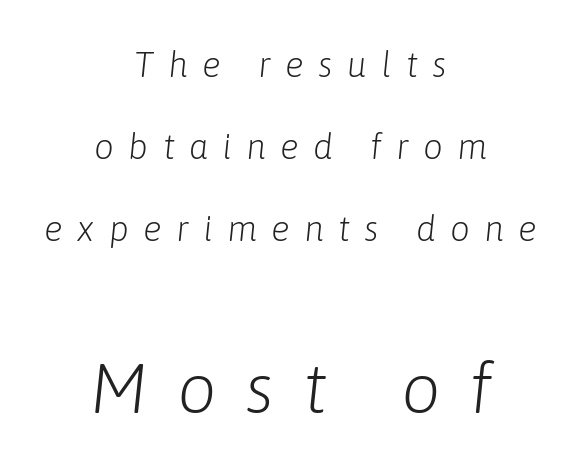
Is there much room between lines? Yes — plenty of vertical air separates them. Check under the words: just untouched page. Here the glyphs are tracked loosely, breaking word shapes into spaced letters. Here the designer chose a conventional face with non-uniform glyph widths.
